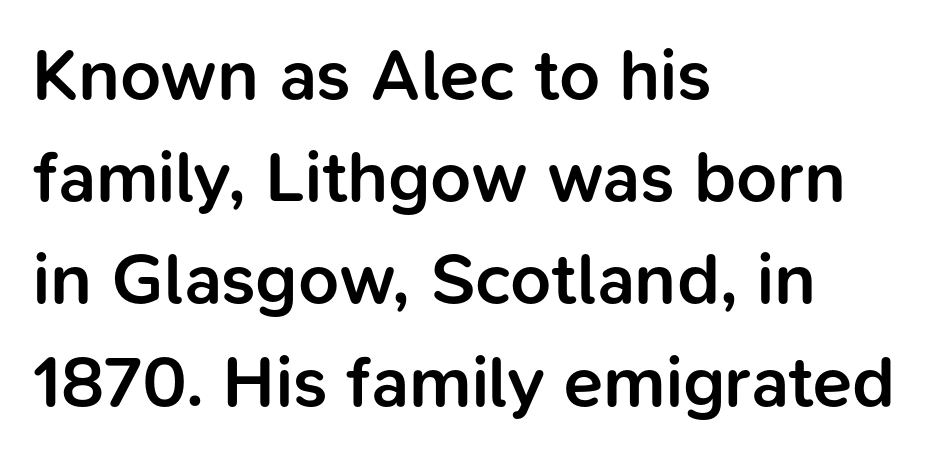
The image shows 72 px semibold sans-serif type, upright; set left-aligned, normal line spacing (1.42x), normal letter spacing, not underlined; low stroke contrast and a medium x-height.
